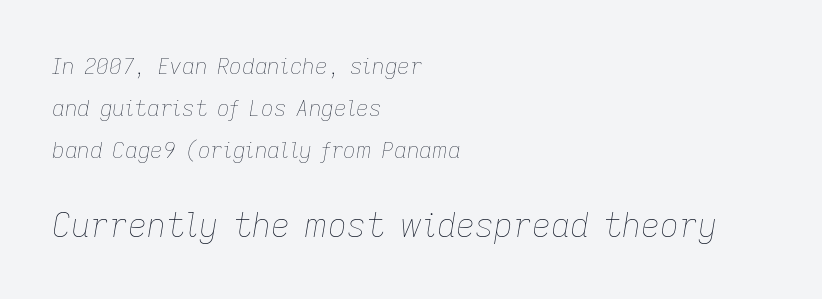
The image shows 33 px thin type, italic (leaning right); set left-aligned, loose line spacing (1.9x), normal letter spacing, not underlined; the second (bottom) block is 1.5x larger; low stroke contrast and a medium x-height.
